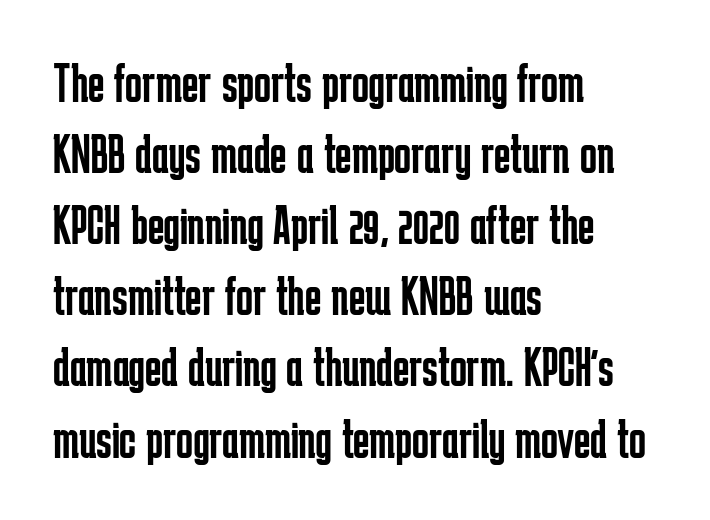
The image shows 56 px regular-weight, condensed sans-serif type, upright; set left-aligned, normal line spacing (1.27x), normal letter spacing, not underlined; low stroke contrast and a medium x-height.
